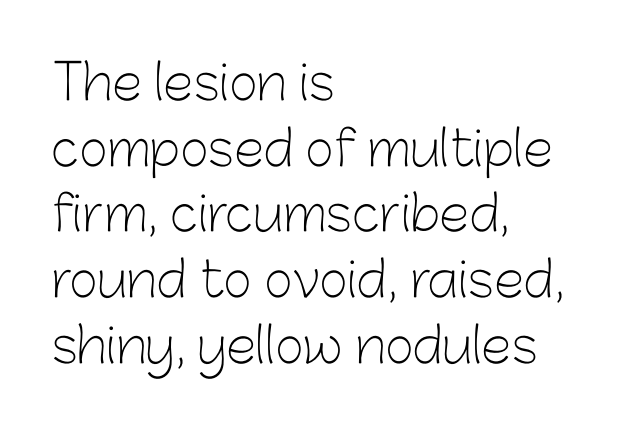
The face used here is proportionally spaced, like ordinary book or web type. The rendering keeps characters at their native spacing. You can tell it's not italic because the verticals are truly vertical. The rag falls on the right side of this text block. Each new line begins a customary step beneath the previous one. These lines are composed in type without serifs.
